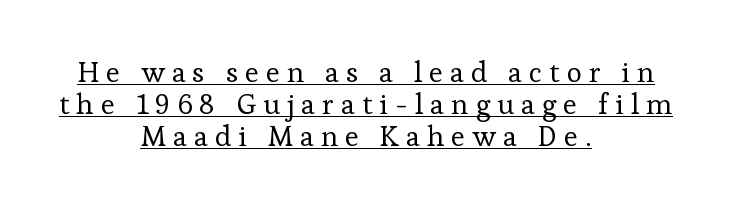
{"serif": "yes", "italic": "no", "bold": "no", "weight": "regular", "width": "normal", "stroke_contrast": "low", "x_height": "medium", "monospaced": "no", "underline": "yes", "align": "center", "line_spacing": "tight", "line_spacing_ratio": 1.1, "letter_spacing": "wide", "letter_spacing_em": 0.24, "glyph_px": 29}
